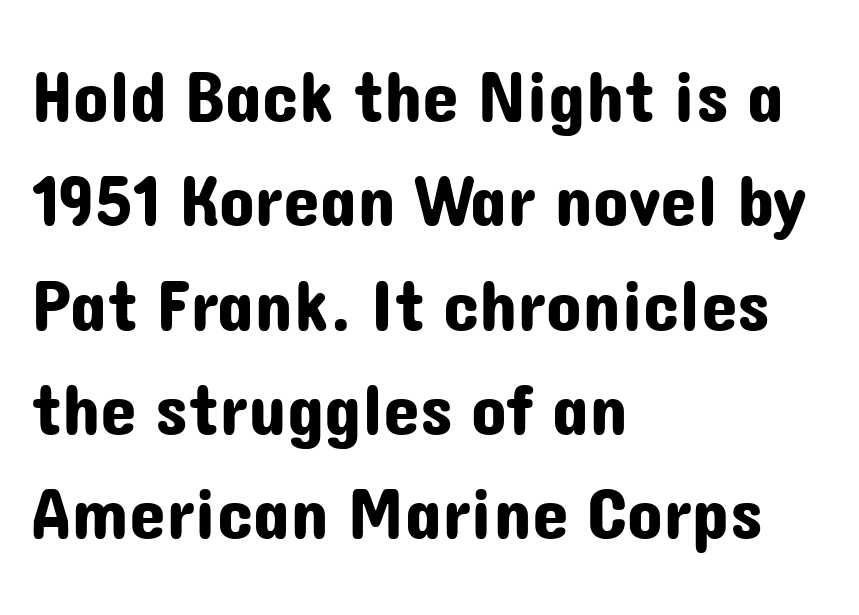
The image shows 74 px sans-serif type, upright; set left-aligned, normal line spacing (1.41x), normal letter spacing, not underlined; low stroke contrast and a medium x-height.
